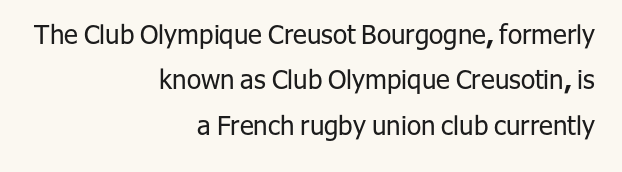
The image shows 26 px text type, upright; set right-aligned, line spacing 1.75x, normal letter spacing, not underlined.
